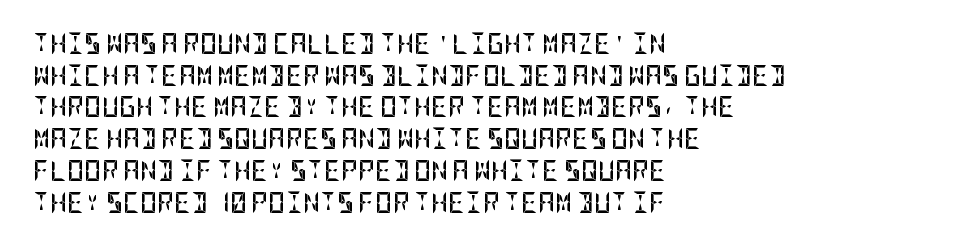
Q: Is the text bold? A: Yes.
Q: Is the text italic (slanted)? A: No, it is upright.
Q: Is the text underlined? A: No.
Q: How is the paragraph aligned? A: Left-aligned.
Q: Is the spacing between letters normal or unusually wide? A: Normal.
Q: Is the spacing between lines tight, normal or loose? A: Normal.
